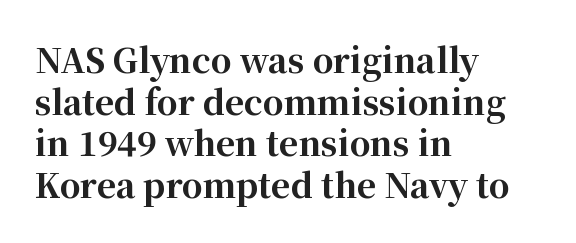
Q: Is the text bold? A: Yes.
Q: Is the text italic (slanted)? A: No, it is upright.
Q: Is the typeface a serif or a sans-serif typeface? A: Serif.
Q: Is the text underlined? A: No.
Q: How is the paragraph aligned? A: Left-aligned.
Q: Is the spacing between letters normal or unusually wide? A: Normal.
Q: Is the spacing between lines tight, normal or loose? A: Normal.
Q: Width (condensed, normal, or wide)? A: Normal.
Q: Stroke contrast? A: High.
Q: x-height? A: Medium.
Q: Monospaced? A: No.
